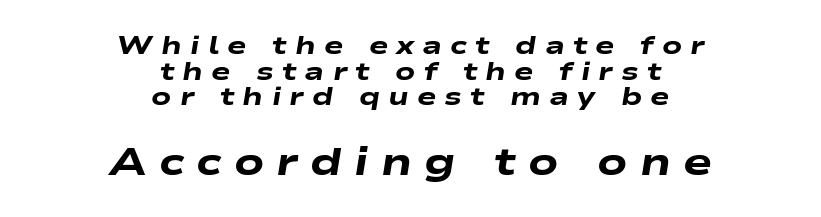
Q: Is the text bold? A: Yes.
Q: Is the text italic (slanted)? A: Yes, it leans right by about 9 degrees.
Q: Is the text underlined? A: No.
Q: How is the paragraph aligned? A: Centered.
Q: Is the spacing between letters normal or unusually wide? A: Unusually wide.
Q: Is the spacing between lines tight, normal or loose? A: Tight.
Q: Which block of text is set in a larger size, the first (top) or the second (bottom)? A: The second (bottom) one.
Q: Width (condensed, normal, or wide)? A: Wide.
Q: Stroke contrast? A: Low.
Q: x-height? A: Medium.
Q: Monospaced? A: No.
